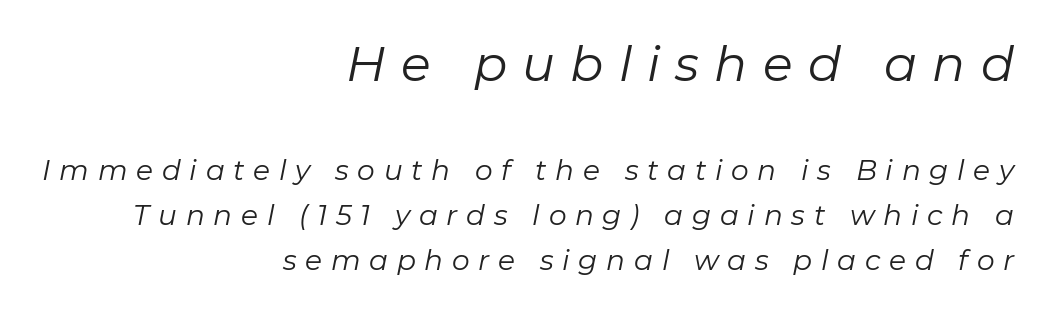
Q: Is the text bold? A: No.
Q: Is the text italic (slanted)? A: Yes, it leans right by about 11 degrees.
Q: Is the text underlined? A: No.
Q: How is the paragraph aligned? A: Right-aligned.
Q: Is the spacing between letters normal or unusually wide? A: Unusually wide.
Q: Is the spacing between lines tight, normal or loose? A: Normal.
Q: Which block of text is set in a larger size, the first (top) or the second (bottom)? A: The first (top) one.
Q: Width (condensed, normal, or wide)? A: Normal.
Q: Stroke contrast? A: Low.
Q: x-height? A: Medium.
Q: Monospaced? A: No.
